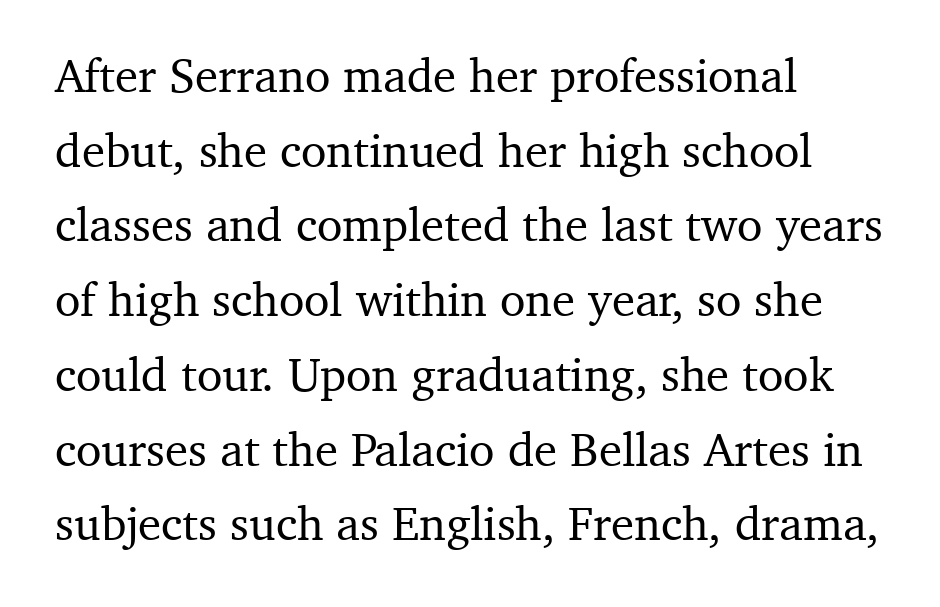
Q: Is the text italic (slanted)? A: No, it is upright.
Q: Is the typeface a serif or a sans-serif typeface? A: Serif.
Q: Is the text underlined? A: No.
Q: How is the paragraph aligned? A: Left-aligned.
Q: Is the spacing between letters normal or unusually wide? A: Normal.
Q: Is the spacing between lines tight, normal or loose? A: Normal.
Q: Width (condensed, normal, or wide)? A: Normal.
Q: Stroke contrast? A: Medium.
Q: x-height? A: Medium.
Q: Monospaced? A: No.
